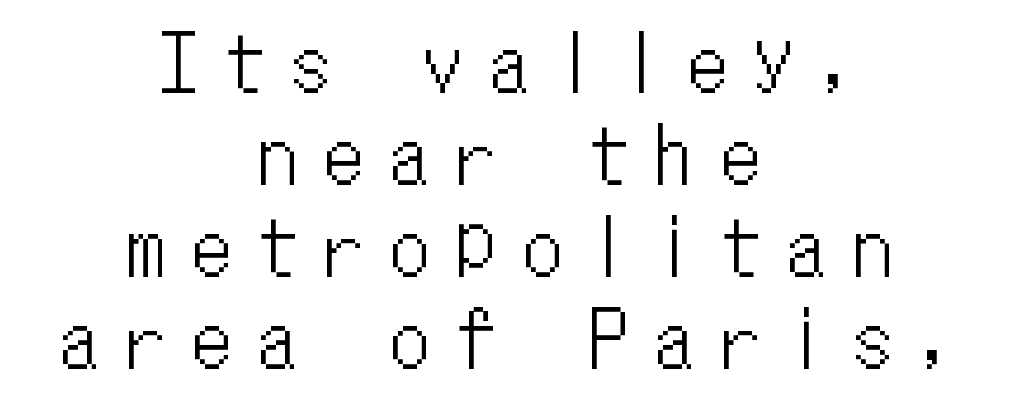
The baseline area is clear. It's the straight-up-and-down kind of type. Notice how the passage keeps no hard edge, just a central spine. The tracking jumps out immediately: characters are airy and widely separated.
